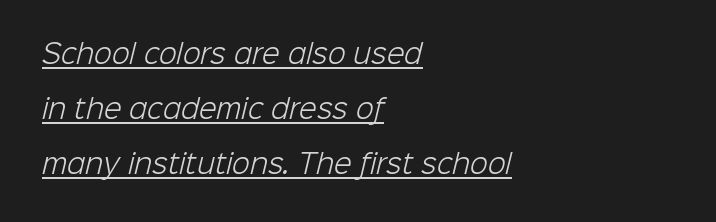
The image shows 26 px text type; set left-aligned, loose line spacing (2.12x), normal letter spacing, underlined.
